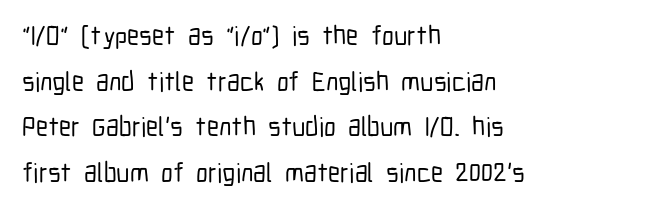
No italicization has been applied; the sample stays upright. In CSS terms this would be text-align: left. No extra tracking has been applied to these lines. The zone under the glyphs is completely vacant. Leading: standard.
